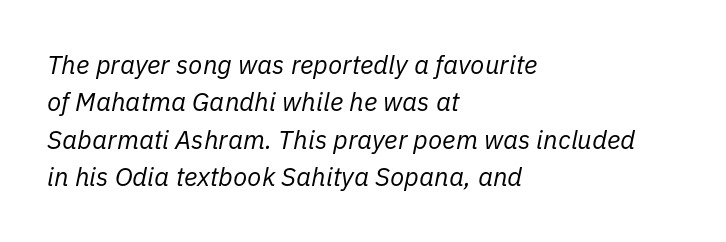
The image shows 26 px text type, italic (leaning right); set left-aligned, normal line spacing (1.44x), normal letter spacing, not underlined.
